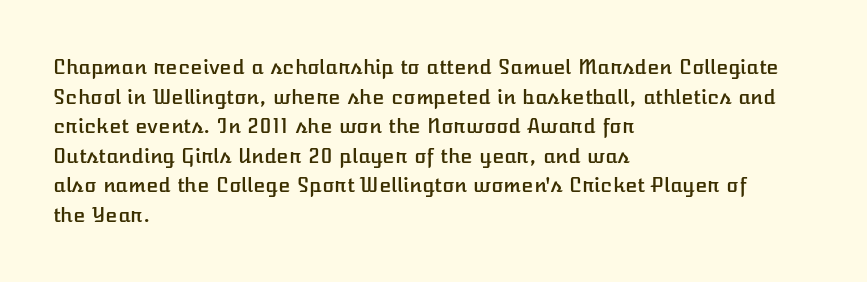
The words here are not underlined. Compared with typical paragraphs, the rows here are spaced about the same. Leftover space on each line is placed entirely after the last word. Students, note that the glyphs here touch the page at normal intervals. Italic: no, the glyphs are upright roman.
